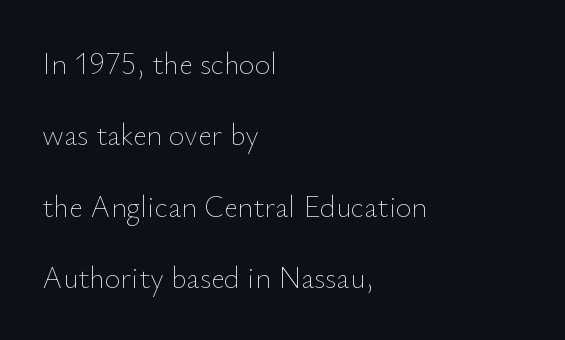
{"italic": "no", "bold": "no", "weight": "thin", "width": "normal", "stroke_contrast": "low", "x_height": "small", "monospaced": "no", "underline": "no", "align": "left", "line_spacing": "loose", "line_spacing_ratio": 2.38, "letter_spacing": "normal", "letter_spacing_em": 0.0, "glyph_px": 30}
